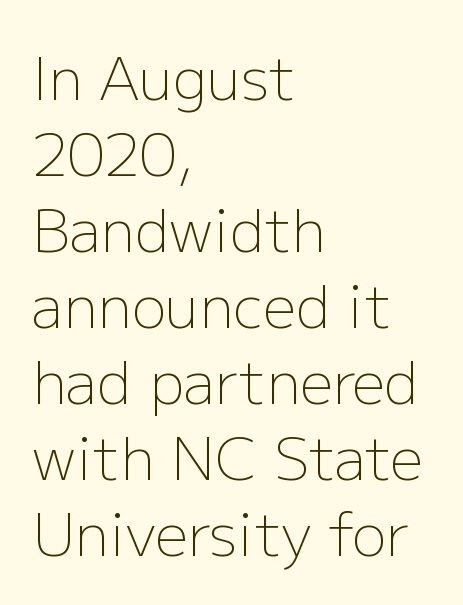
These lines are rendered in a variable-pitch font. The tracking reads as untouched default to a designer's eye. The gap between lines stays unmarked. Check where the strokes stop: nothing finishes them off — pure sans. Interline gaps are of average width in this sample.
